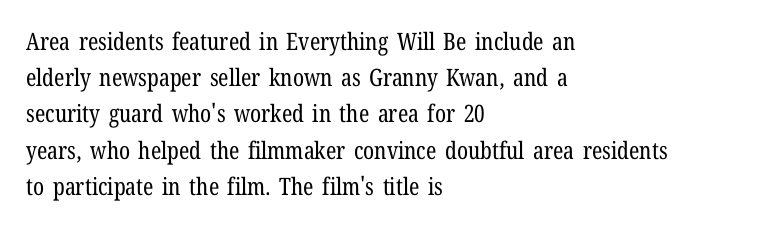
{"italic": "no", "bold": "no", "underline": "no", "align": "left", "line_spacing": "normal", "line_spacing_ratio": 1.51, "letter_spacing": "normal", "letter_spacing_em": 0.0, "glyph_px": 24}
